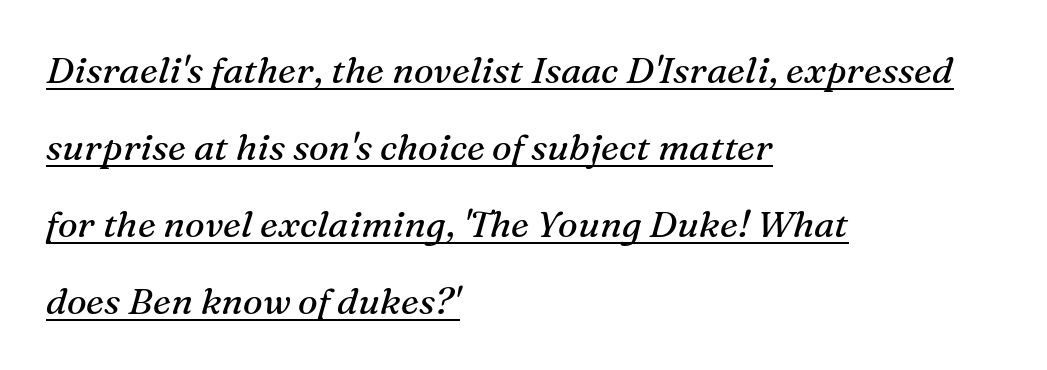
The image shows 37 px regular-weight serif type, italic (leaning right); set left-aligned, loose line spacing (2.08x), normal letter spacing, underlined; medium stroke contrast and a medium x-height.
